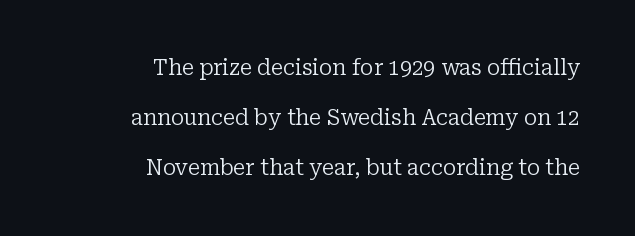
Q: Is the text bold? A: No.
Q: Is the text italic (slanted)? A: No, it is upright.
Q: Is the text underlined? A: No.
Q: How is the paragraph aligned? A: Right-aligned.
Q: Is the spacing between letters normal or unusually wide? A: Normal.
Q: Is the spacing between lines tight, normal or loose? A: Loose.
